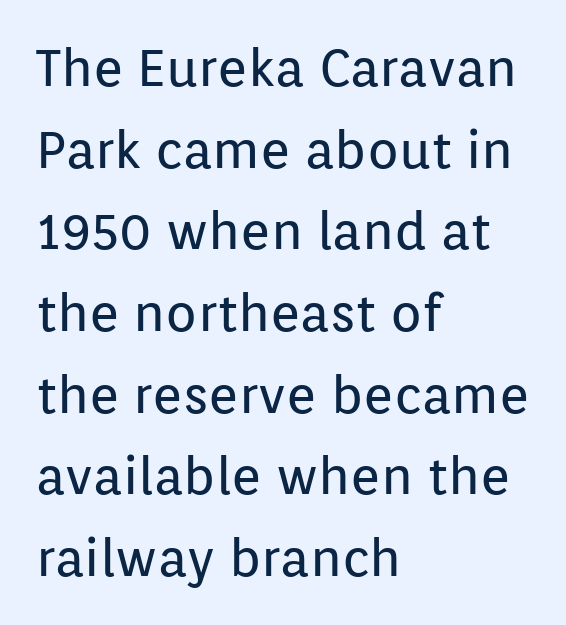
{"serif": "no", "italic": "no", "bold": "no", "weight": "regular", "width": "normal", "stroke_contrast": "low", "x_height": "medium", "monospaced": "no", "underline": "no", "align": "left", "line_spacing": "normal", "line_spacing_ratio": 1.57, "letter_spacing": "normal", "letter_spacing_em": 0.0, "glyph_px": 52}
